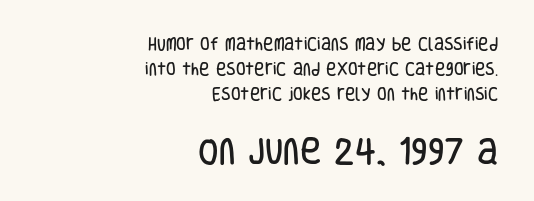
{"serif": "no", "italic": "no", "width": "condensed", "stroke_contrast": "low", "x_height": "large", "monospaced": "no", "underline": "no", "align": "right", "line_spacing_ratio": 1.8, "letter_spacing": "normal", "letter_spacing_em": 0.0, "larger_block": "second", "size_ratio": 2.07, "glyph_px": 29}
